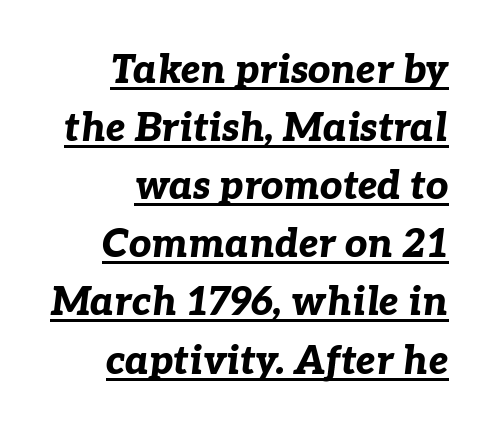
Typeset ragged left — the right edge is the straight one. Spacing between characters is what you'd get straight out of the box. Rows of type keep a routine distance in the vertical direction. Each line of the rendering has a horizontal stroke beneath the glyphs. Does the weight exceed regular? Yes, all the way to bold.
